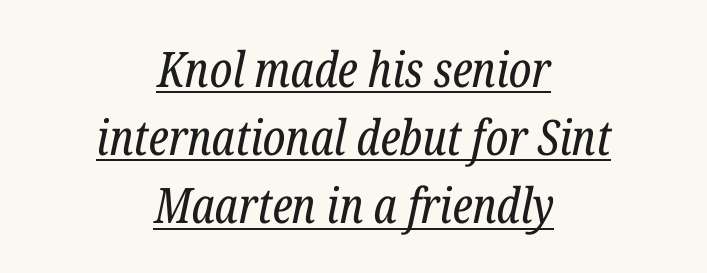
The image shows 49 px regular-weight, condensed serif type, italic (leaning right); set centered, normal line spacing (1.39x), normal letter spacing, underlined; low stroke contrast and a medium x-height.
